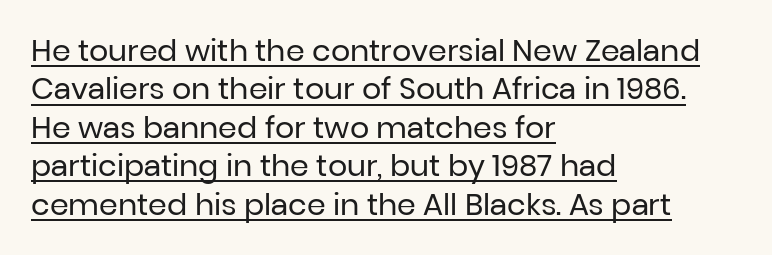
The image shows 30 px regular-weight sans-serif type, upright; set left-aligned, normal line spacing (1.28x), normal letter spacing, underlined; low stroke contrast and a medium x-height.
